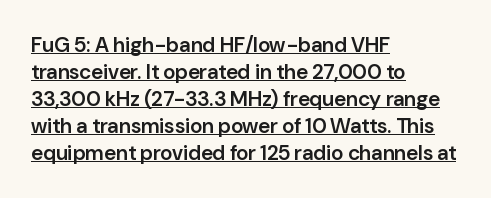
{"italic": "no", "bold": "semi", "underline": "yes", "align": "left", "line_spacing": "normal", "line_spacing_ratio": 1.28, "letter_spacing": "normal", "letter_spacing_em": 0.0, "glyph_px": 21}
